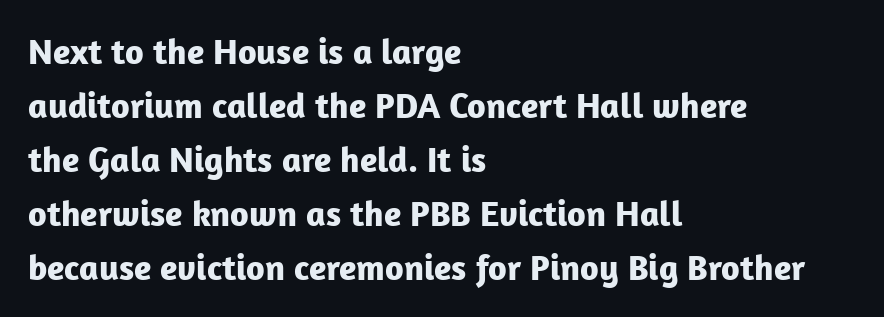
Q: Is the text bold? A: Yes.
Q: Is the text italic (slanted)? A: No, it is upright.
Q: Is the typeface a serif or a sans-serif typeface? A: Sans-serif.
Q: Is the text underlined? A: No.
Q: How is the paragraph aligned? A: Left-aligned.
Q: Is the spacing between letters normal or unusually wide? A: Normal.
Q: Is the spacing between lines tight, normal or loose? A: Normal.
Q: Width (condensed, normal, or wide)? A: Normal.
Q: Stroke contrast? A: Low.
Q: x-height? A: Medium.
Q: Monospaced? A: No.
